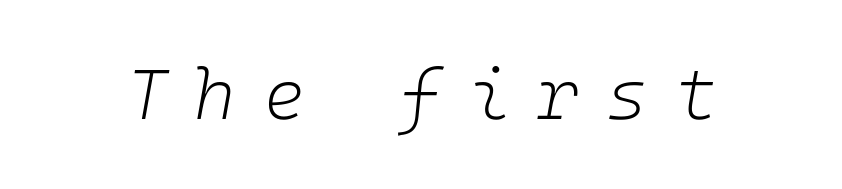
The image shows 71 px light type, italic (leaning right); set unusually wide letter spacing (+0.38 em), not underlined; low stroke contrast and a medium x-height.
